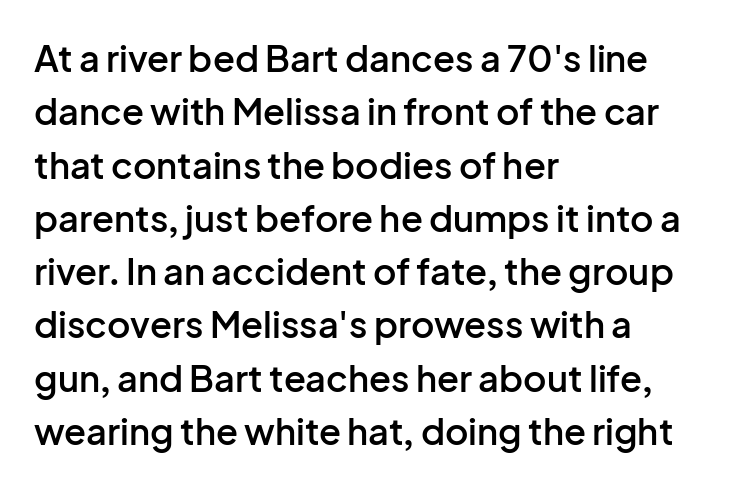
I'd describe the lettering as semibold — firm but not a full bold. If you drew a line through each stem, it would be perfectly vertical. The letters sit at their default tracking, neither squeezed nor spread. Honestly, there is no underline to notice here at all.
